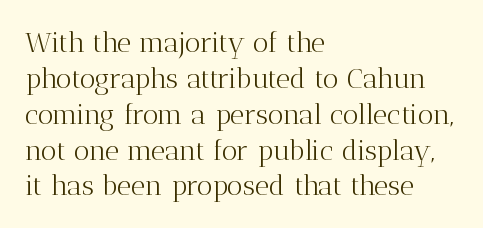
The image shows 28 px light serif type, upright; set left-aligned, normal line spacing (1.28x), normal letter spacing, not underlined; medium stroke contrast and a medium x-height.
